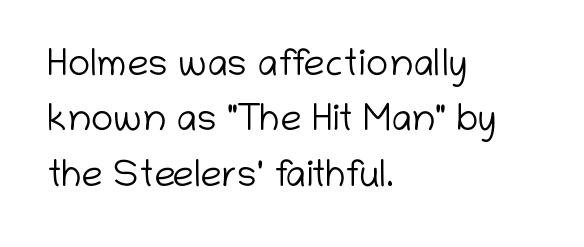
Character widths vary here, with narrow letters taking less room than wide ones. A light-to-regular cut is what we see here. Classification — sans serif. A typesetter would mark this as roman, not italic. The lines are quadded left. Underlining? Definitely not there.
